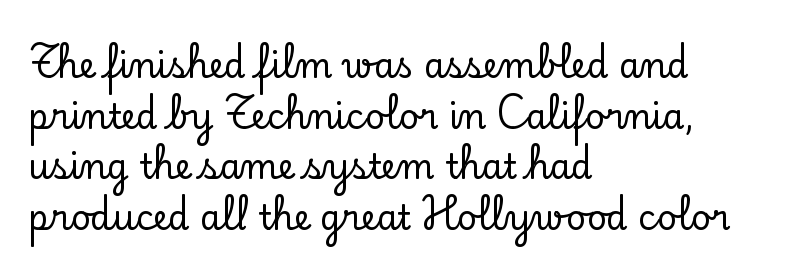
{"serif": "yes", "italic": "no", "width": "normal", "stroke_contrast": "low", "x_height": "small", "monospaced": "no", "underline": "no", "align": "left", "line_spacing": "normal", "line_spacing_ratio": 1.49, "letter_spacing": "normal", "letter_spacing_em": 0.0, "glyph_px": 34}
